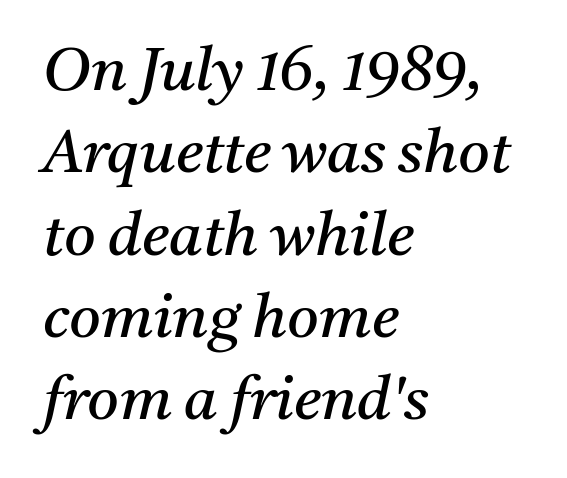
Q: Is the text bold? A: No.
Q: Is the text italic (slanted)? A: Yes, it leans right by about 11 degrees.
Q: Is the typeface a serif or a sans-serif typeface? A: Serif.
Q: Is the text underlined? A: No.
Q: How is the paragraph aligned? A: Left-aligned.
Q: Is the spacing between letters normal or unusually wide? A: Normal.
Q: Is the spacing between lines tight, normal or loose? A: Normal.
Q: Width (condensed, normal, or wide)? A: Normal.
Q: Stroke contrast? A: Medium.
Q: x-height? A: Medium.
Q: Monospaced? A: No.
